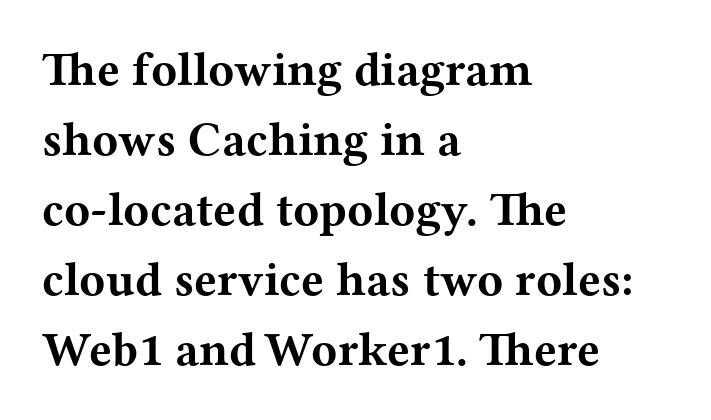
{"serif": "yes", "italic": "no", "bold": "yes", "weight": "bold", "width": "wide", "stroke_contrast": "medium", "x_height": "medium", "monospaced": "no", "underline": "no", "align": "left", "line_spacing": "normal", "line_spacing_ratio": 1.46, "letter_spacing": "normal", "letter_spacing_em": 0.0, "glyph_px": 48}
